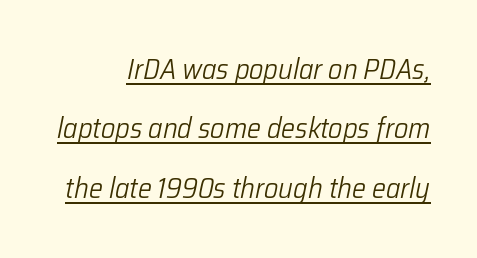
Q: Is the text bold? A: No.
Q: Is the text italic (slanted)? A: Yes, it leans right by about 12 degrees.
Q: Is the text underlined? A: Yes.
Q: How is the paragraph aligned? A: Right-aligned.
Q: Is the spacing between letters normal or unusually wide? A: Normal.
Q: Is the spacing between lines tight, normal or loose? A: Loose.
Q: Width (condensed, normal, or wide)? A: Normal.
Q: Stroke contrast? A: Low.
Q: x-height? A: Medium.
Q: Monospaced? A: No.
